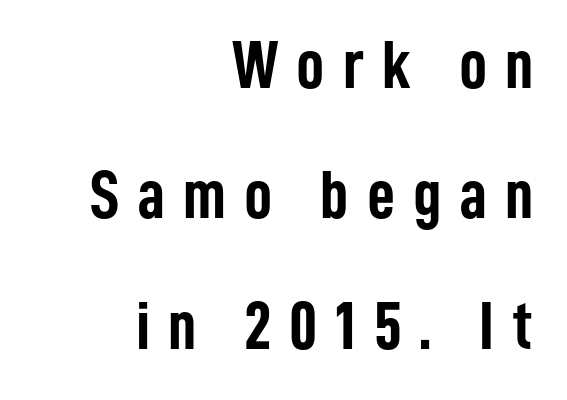
The image shows 69 px semibold, condensed sans-serif type, upright; set right-aligned, line spacing 1.89x, unusually wide letter spacing (+0.26 em), not underlined; low stroke contrast and a medium x-height.
